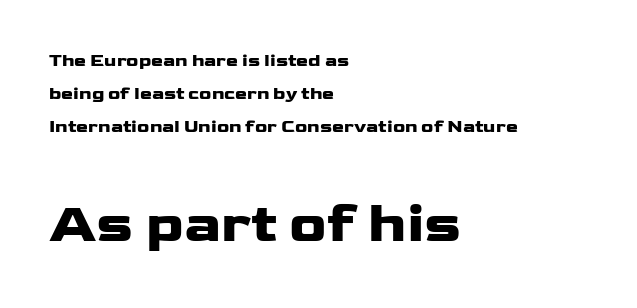
The image shows 55 px heavy, wide sans-serif type, upright; set left-aligned, line spacing 1.82x, normal letter spacing, not underlined; the second (bottom) block is 3.06x larger; low stroke contrast and a medium x-height.
